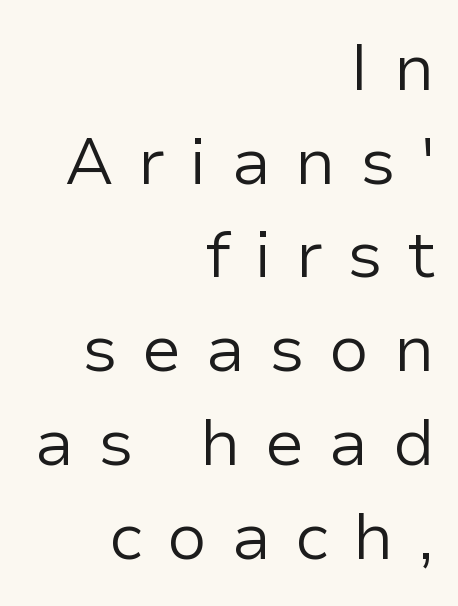
The image shows 66 px regular-weight sans-serif type, upright; set right-aligned, normal line spacing (1.42x), unusually wide letter spacing (+0.36 em), not underlined; low stroke contrast and a medium x-height.
